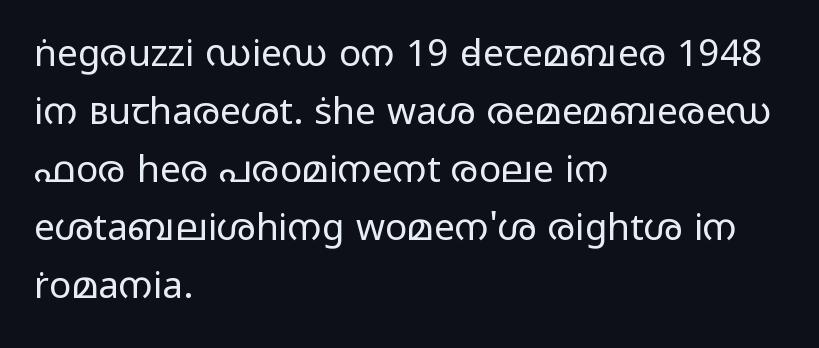
{"serif": "no", "italic": "no", "bold": "no", "weight": "regular", "width": "wide", "stroke_contrast": "low", "x_height": "medium", "monospaced": "no", "underline": "no", "align": "left", "line_spacing": "normal", "line_spacing_ratio": 1.57, "letter_spacing": "normal", "letter_spacing_em": 0.0, "glyph_px": 37}
